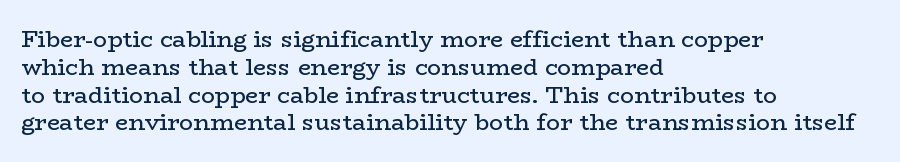
Q: Is the text bold? A: No.
Q: Is the text italic (slanted)? A: No, it is upright.
Q: Is the text underlined? A: No.
Q: How is the paragraph aligned? A: Left-aligned.
Q: Is the spacing between letters normal or unusually wide? A: Normal.
